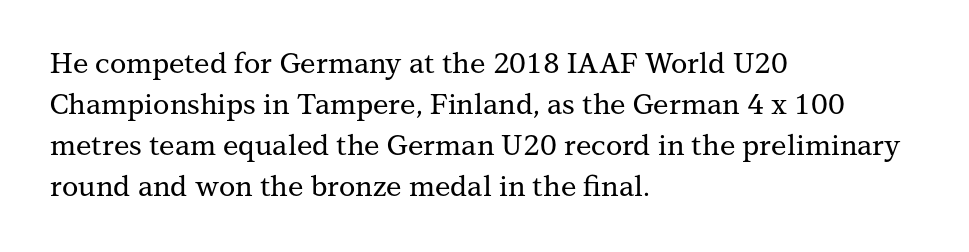
{"serif": "yes", "italic": "no", "width": "normal", "stroke_contrast": "medium", "x_height": "medium", "monospaced": "no", "underline": "no", "align": "left", "line_spacing": "normal", "line_spacing_ratio": 1.46, "letter_spacing": "normal", "letter_spacing_em": 0.0, "glyph_px": 28}
